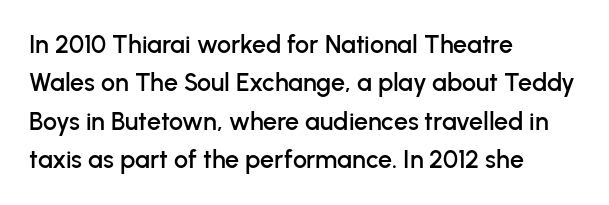
These lines stack with their left ends in a neat column. This is the regular roman posture of the typeface. Leading matches the norm, producing a regular column. No extra tracking has been applied to these lines. Type without underlining.
